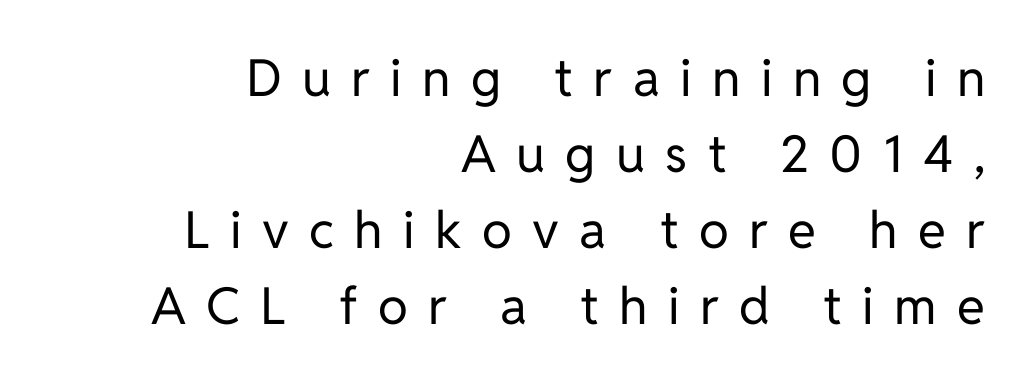
Reading down the column, the eye jumps a familiar distance to each next line. Stems here are at most as thick as an everyday book face. Rendered with straight, roman letterforms. No word sits above an underline. Nothing sits at the stroke ends, so this counts as sans-serif.
